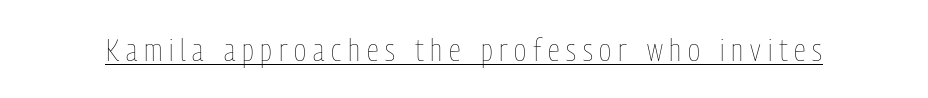
Counters stay open thanks to moderate or lighter strokes. Varying glyph widths throughout — classic text-font behaviour. Quick note: not italic, upright. Does a line run under the words? Yes, clearly.
